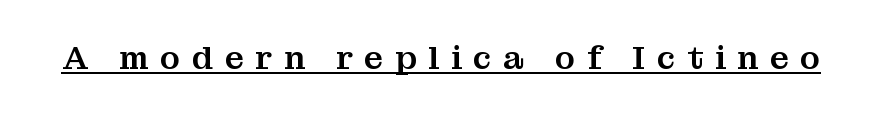
Someone cranked the tracking dial way up on this one. Decoration check: the copy is underlined. Proportional: the letters do not fall into vertical columns. Typographically, this falls in the serif category. It's the straight-up-and-down kind of type.
